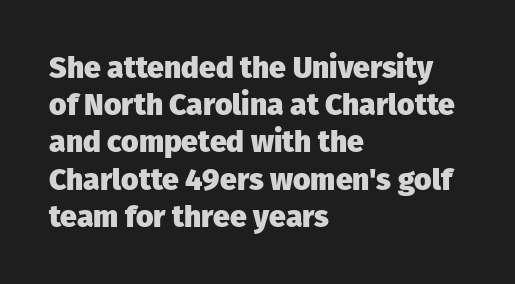
Q: Is the text bold? A: Yes.
Q: Is the text italic (slanted)? A: No, it is upright.
Q: Is the typeface a serif or a sans-serif typeface? A: Sans-serif.
Q: Is the text underlined? A: No.
Q: How is the paragraph aligned? A: Left-aligned.
Q: Is the spacing between letters normal or unusually wide? A: Normal.
Q: Width (condensed, normal, or wide)? A: Normal.
Q: Stroke contrast? A: Low.
Q: x-height? A: Medium.
Q: Monospaced? A: No.
